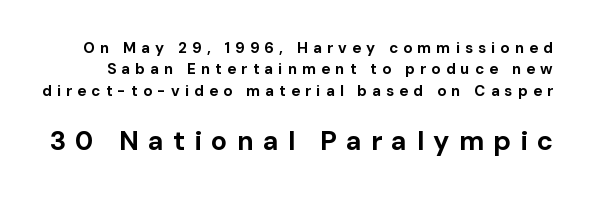
{"italic": "no", "bold": "yes", "underline": "no", "line_spacing": "normal", "line_spacing_ratio": 1.42, "letter_spacing": "wide", "letter_spacing_em": 0.34, "larger_block": "second", "size_ratio": 1.8, "glyph_px": 27}
